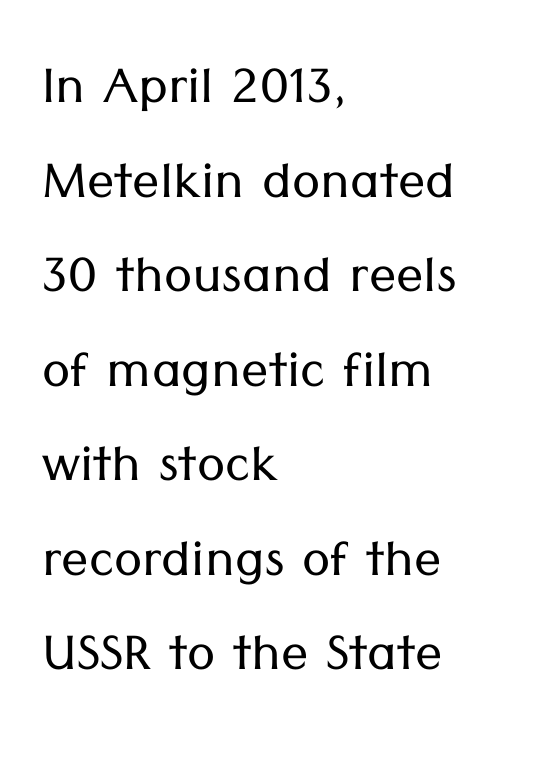
{"serif": "no", "italic": "no", "bold": "no", "weight": "light", "width": "normal", "stroke_contrast": "low", "x_height": "medium", "monospaced": "no", "underline": "no", "align": "left", "line_spacing": "normal", "line_spacing_ratio": 1.39, "letter_spacing": "normal", "letter_spacing_em": 0.0, "glyph_px": 68}
